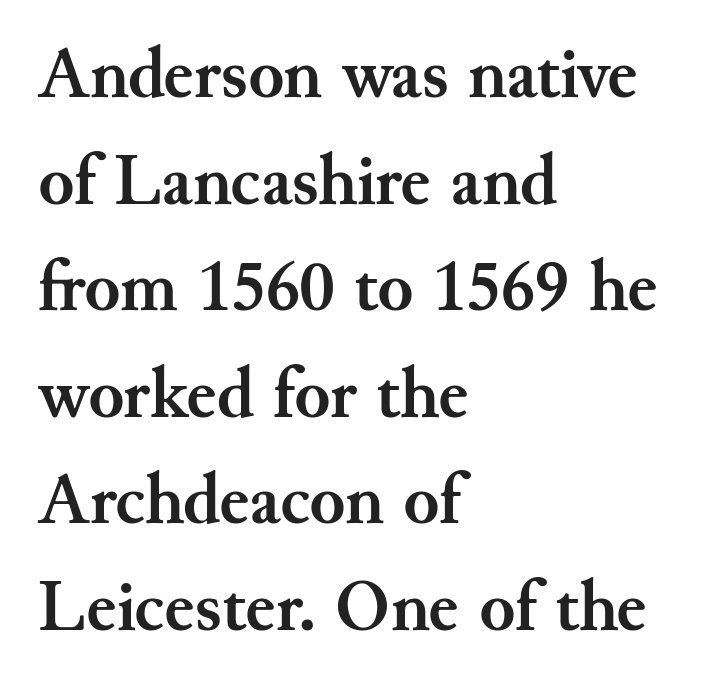
The image shows 73 px semibold serif type, upright; set left-aligned, normal line spacing (1.46x), normal letter spacing, not underlined; medium stroke contrast and a small x-height.
